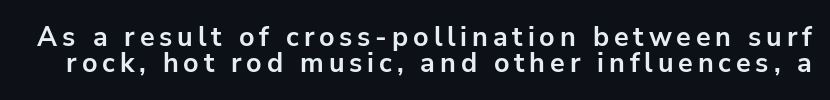
Q: Is the text bold? A: Yes.
Q: Is the text italic (slanted)? A: No, it is upright.
Q: Is the text underlined? A: No.
Q: Is the spacing between lines tight, normal or loose? A: Tight.
